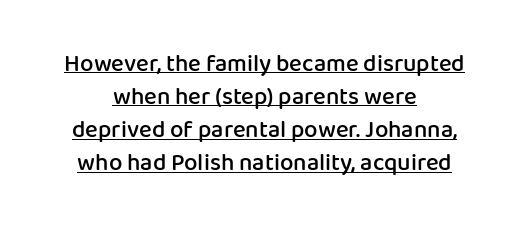
Glance below the letters and you will spot a drawn line. The rag falls on both sides of this text block equally. The letters sit at their default tracking, neither squeezed nor spread. Notice how the stems are strictly vertical — no italics here. The passage shown is semibold, sitting just below true bold. In terms of leading, this rendering sits right in the middle.
